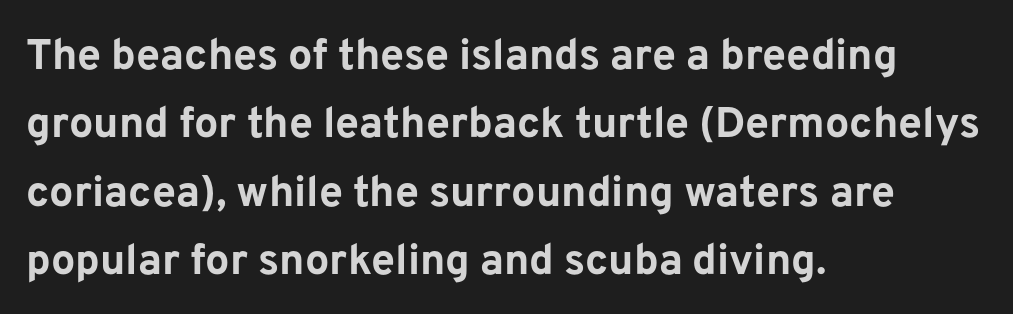
Stroke terminals: plain, sans-serif. This sample has the flowing, uneven cadence of proportional lettering. Which margin do the lines hug? The left one — the right edge is uneven. Tracking value appears to be zero — textbook default spacing.
